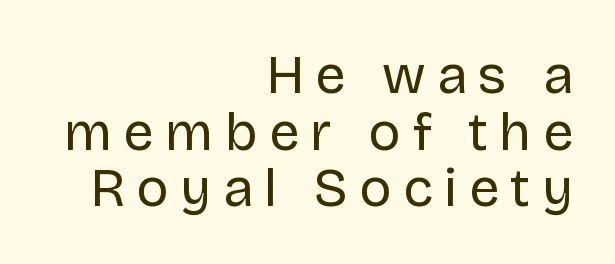
Q: Is the text bold? A: No.
Q: Is the text italic (slanted)? A: No, it is upright.
Q: Is the typeface a serif or a sans-serif typeface? A: Sans-serif.
Q: Is the text underlined? A: No.
Q: How is the paragraph aligned? A: Right-aligned.
Q: Is the spacing between letters normal or unusually wide? A: Unusually wide.
Q: Is the spacing between lines tight, normal or loose? A: Tight.
Q: Width (condensed, normal, or wide)? A: Normal.
Q: Stroke contrast? A: Low.
Q: x-height? A: Large.
Q: Monospaced? A: No.
